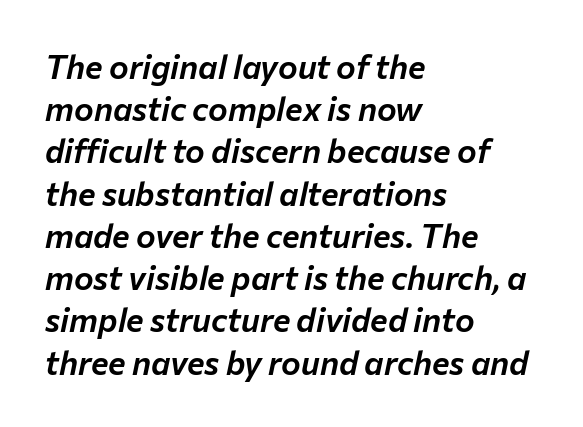
{"italic": "yes", "lean": "right", "slant_degrees": 12, "width": "normal", "stroke_contrast": "low", "x_height": "medium", "monospaced": "no", "underline": "no", "align": "left", "line_spacing": "normal", "line_spacing_ratio": 1.28, "letter_spacing": "normal", "letter_spacing_em": 0.0, "glyph_px": 33}
